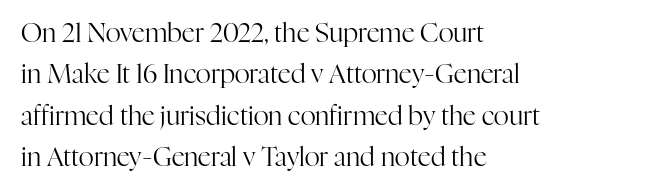
The image shows 26 px text type, upright; set left-aligned, normal line spacing (1.59x), normal letter spacing, not underlined.
